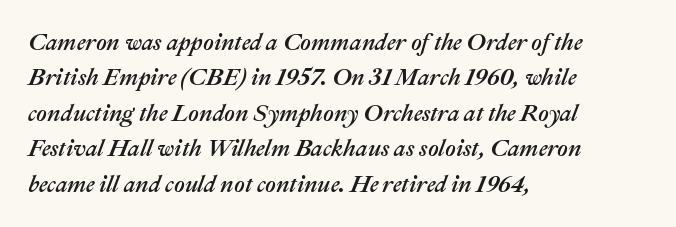
The image shows 23 px text type, italic (leaning right); set left-aligned, normal line spacing (1.54x), normal letter spacing, not underlined.
